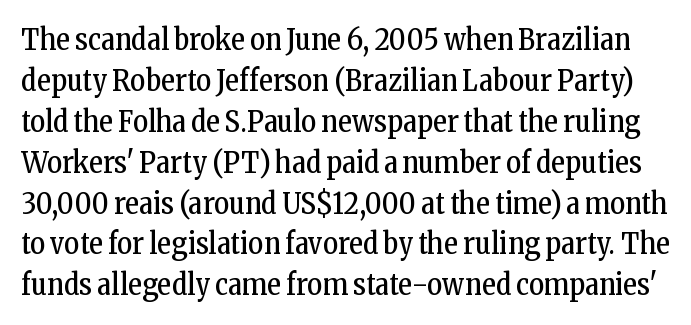
Q: Is the text bold? A: No.
Q: Is the text italic (slanted)? A: No, it is upright.
Q: Is the typeface a serif or a sans-serif typeface? A: Serif.
Q: Is the text underlined? A: No.
Q: Is the spacing between letters normal or unusually wide? A: Normal.
Q: Is the spacing between lines tight, normal or loose? A: Normal.
Q: Width (condensed, normal, or wide)? A: Condensed.
Q: Stroke contrast? A: Low.
Q: x-height? A: Medium.
Q: Monospaced? A: No.
